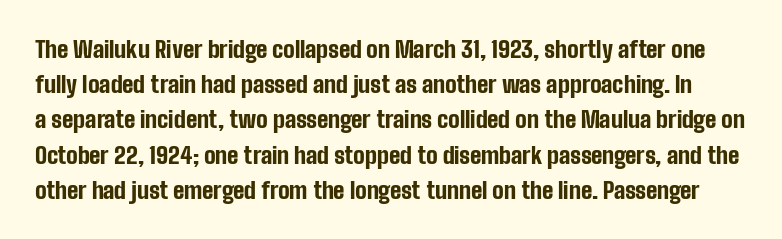
{"italic": "no", "bold": "yes", "underline": "no", "line_spacing": "normal", "line_spacing_ratio": 1.53, "letter_spacing": "normal", "letter_spacing_em": 0.0, "glyph_px": 23}
